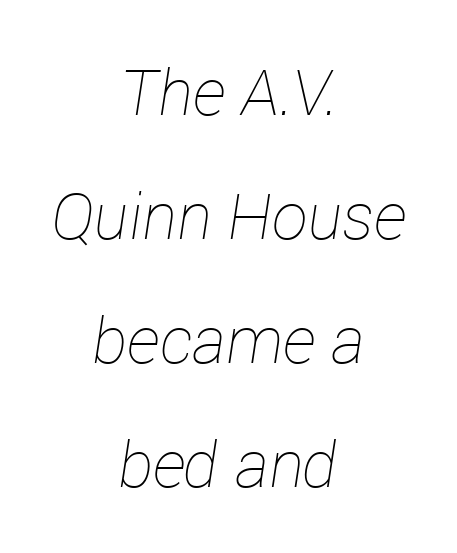
The specimen omits any rule beneath the text block's lines. The strokes are not fattened; the text isn't bold. Is the type slanted? Yes — the strokes lean at a clear angle. A typesetter would call this zero additional tracking. This block would shrink considerably if given ordinary leading; it's expanded now.
